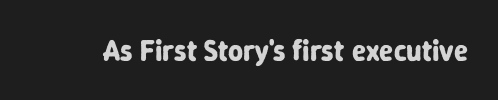
The image shows 29 px bold sans-serif type, upright; set normal letter spacing, not underlined; low stroke contrast and a medium x-height.
